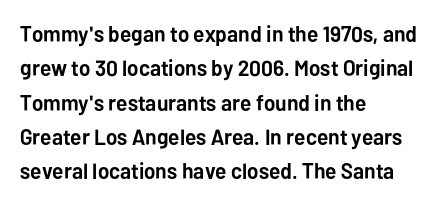
The image shows 22 px bold type, upright; set left-aligned, normal line spacing (1.56x), normal letter spacing, not underlined.
